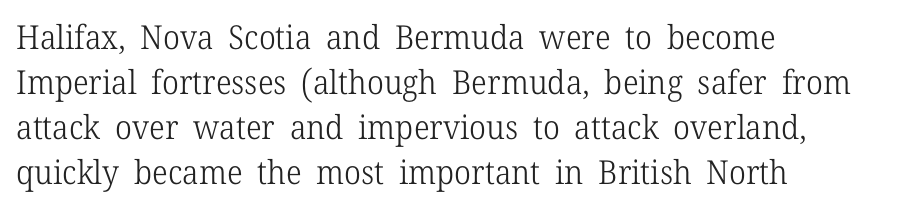
The image shows 33 px light serif type, upright; set left-aligned, normal line spacing (1.36x), normal letter spacing, not underlined; low stroke contrast and a medium x-height.
